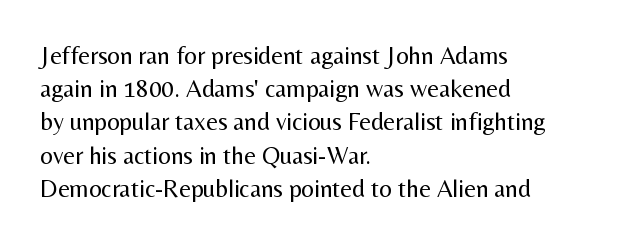
These lines sit exactly where default settings would place them. Decoration check: the copy has no underline. The typeface has the unassuming heft of standard copy or less. Horizontal alignment here is leftward, the default for most running prose.
